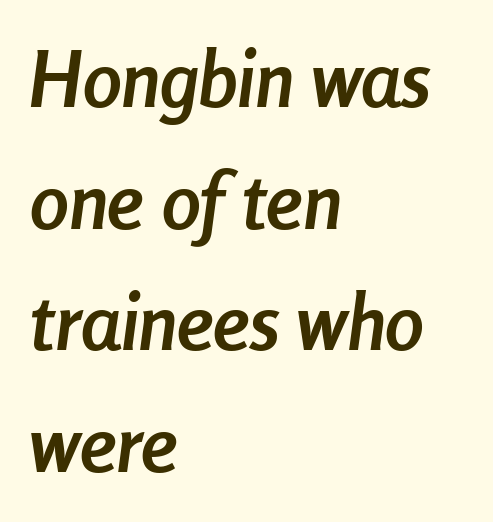
The vertical gap from one line to the next is medium. Strong, thick strokes mark this as bold type. The rendering uses natural spacing where letterforms have individual widths. An italicized treatment has been applied to the whole sample. Casual observation: everything's shoved over to the left.
